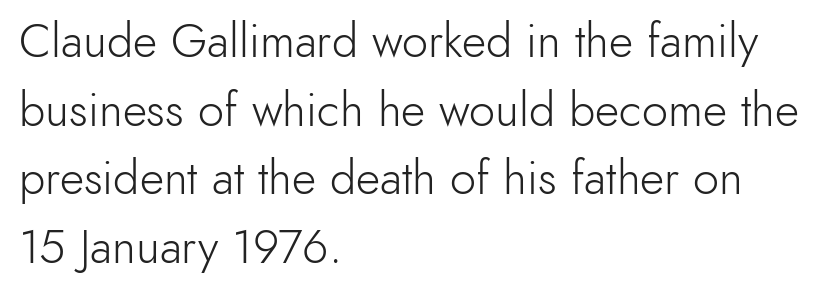
{"serif": "no", "italic": "no", "bold": "no", "weight": "light", "width": "normal", "x_height": "small", "monospaced": "no", "underline": "no", "align": "left", "line_spacing": "normal", "line_spacing_ratio": 1.46, "letter_spacing": "normal", "letter_spacing_em": 0.0, "glyph_px": 47}
